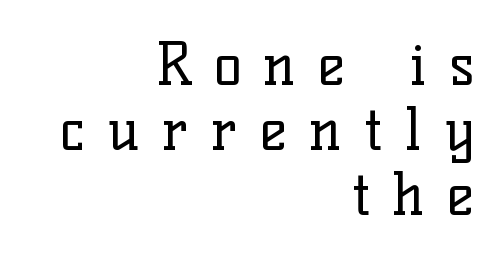
The image shows 58 px regular-weight serif type, upright; set right-aligned, tight line spacing (1.12x), unusually wide letter spacing (+0.38 em), not underlined; low stroke contrast and a medium x-height.
